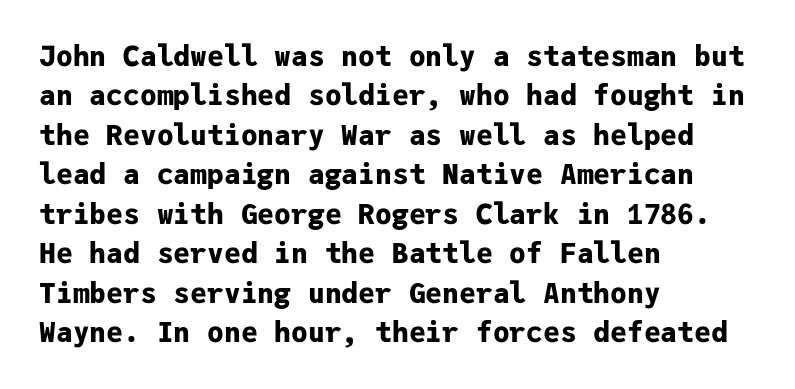
{"serif": "no", "italic": "no", "bold": "yes", "weight": "bold", "width": "normal", "stroke_contrast": "low", "x_height": "medium", "monospaced": "yes", "underline": "no", "align": "left", "line_spacing": "normal", "line_spacing_ratio": 1.41, "letter_spacing": "normal", "letter_spacing_em": 0.0, "glyph_px": 28}
